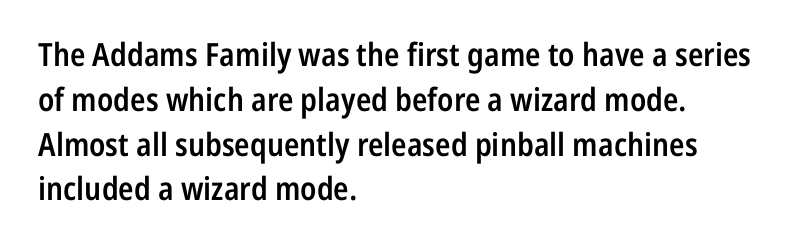
Q: Is the text bold? A: Semi-bold.
Q: Is the text italic (slanted)? A: No, it is upright.
Q: Is the typeface a serif or a sans-serif typeface? A: Sans-serif.
Q: Is the text underlined? A: No.
Q: How is the paragraph aligned? A: Left-aligned.
Q: Is the spacing between letters normal or unusually wide? A: Normal.
Q: Is the spacing between lines tight, normal or loose? A: Normal.
Q: Width (condensed, normal, or wide)? A: Condensed.
Q: Stroke contrast? A: Low.
Q: x-height? A: Medium.
Q: Monospaced? A: No.
